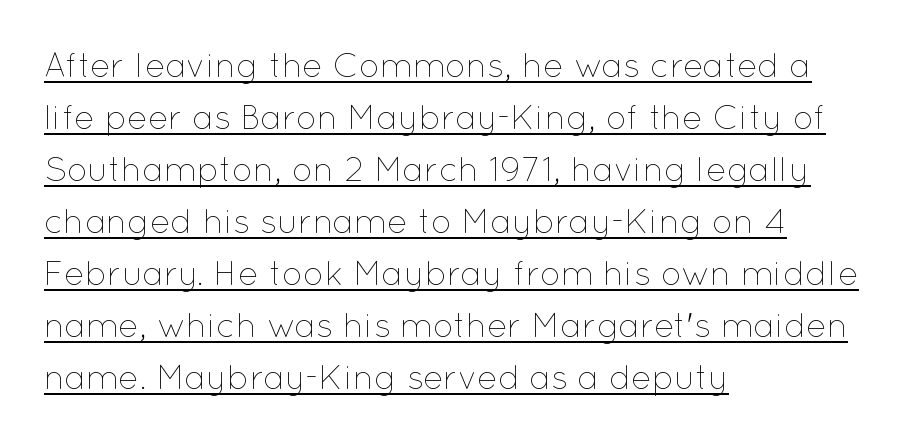
{"italic": "no", "bold": "no", "weight": "thin", "width": "normal", "stroke_contrast": "low", "x_height": "medium", "monospaced": "no", "underline": "yes", "align": "left", "line_spacing": "normal", "line_spacing_ratio": 1.53, "letter_spacing": "normal", "letter_spacing_em": 0.0, "glyph_px": 34}
